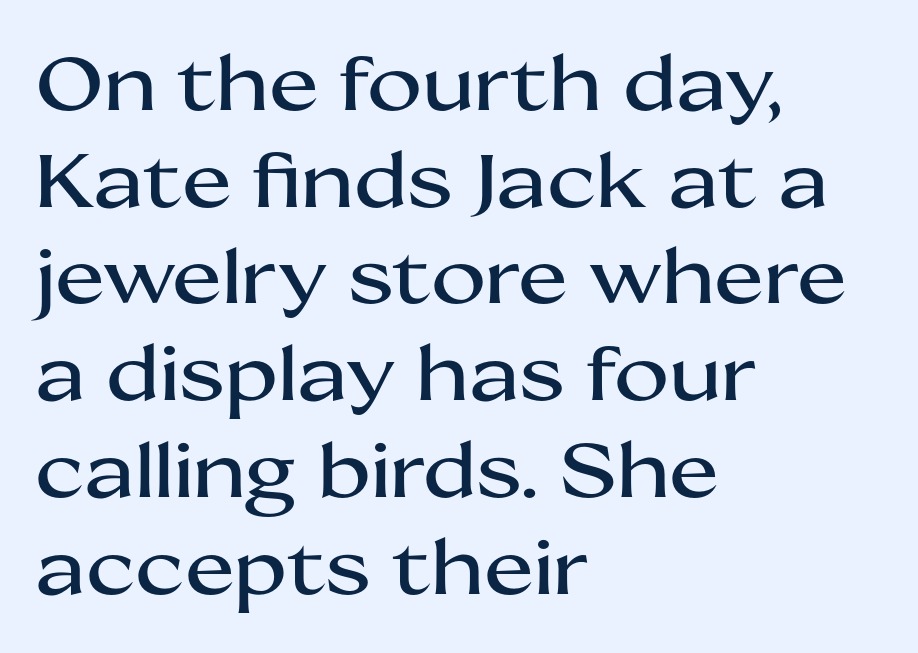
Q: Is the text italic (slanted)? A: No, it is upright.
Q: Is the text underlined? A: No.
Q: How is the paragraph aligned? A: Left-aligned.
Q: Is the spacing between letters normal or unusually wide? A: Normal.
Q: Is the spacing between lines tight, normal or loose? A: Normal.
Q: Width (condensed, normal, or wide)? A: Wide.
Q: Stroke contrast? A: Medium.
Q: x-height? A: Medium.
Q: Monospaced? A: No.
